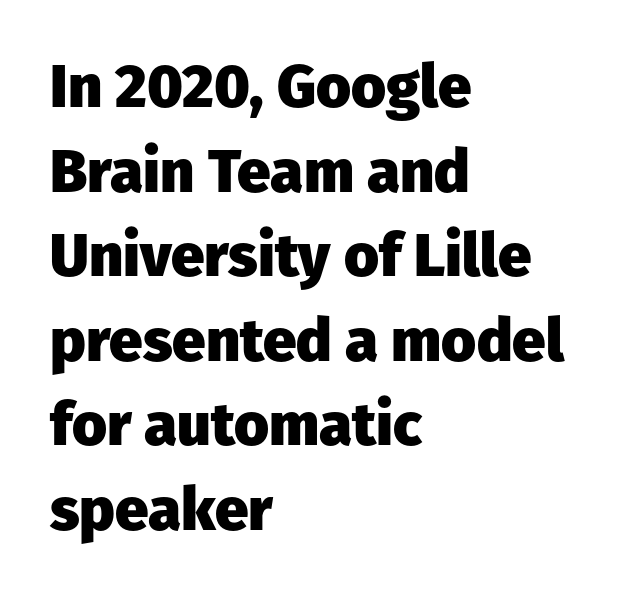
If you measured baseline to baseline, you'd find a middling distance. Proportional: the letters do not fall into vertical columns. Quick note: not italic, upright. Observe the absence of serifs on each vertical stroke in this sample. The rendering keeps characters at their native spacing.
